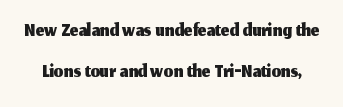
Q: Is the text italic (slanted)? A: No, it is upright.
Q: Is the typeface a serif or a sans-serif typeface? A: Sans-serif.
Q: Is the text underlined? A: No.
Q: Is the spacing between letters normal or unusually wide? A: Normal.
Q: Is the spacing between lines tight, normal or loose? A: Normal.
Q: Width (condensed, normal, or wide)? A: Normal.
Q: Stroke contrast? A: Medium.
Q: x-height? A: Medium.
Q: Monospaced? A: No.
